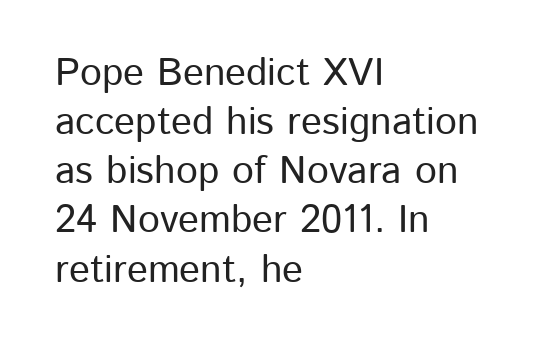
The image shows 39 px sans-serif type, upright; set left-aligned, normal line spacing (1.26x), normal letter spacing, not underlined; low stroke contrast and a medium x-height.
